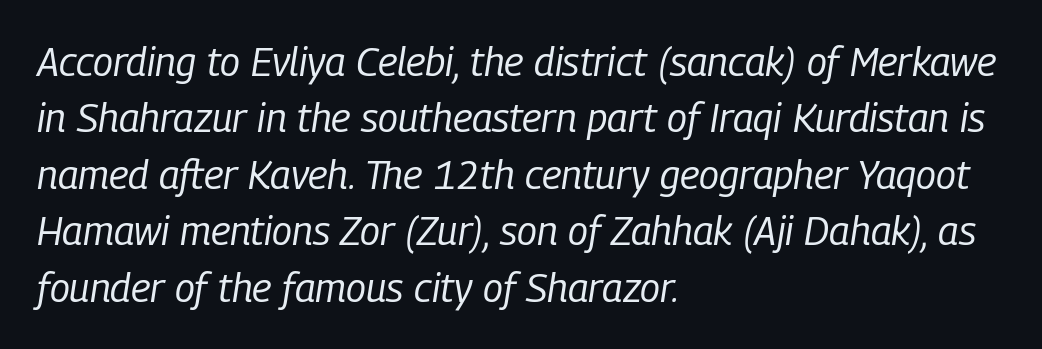
This block has exactly the height ordinary leading produces. Standard letterfit; no display-style spreading of the glyphs. Weight: regular or lighter. Line beginnings align vertically; line endings do not. Observe the lean: these are italic letterforms. You could not count columns in this text — the font is proportionally spaced.
